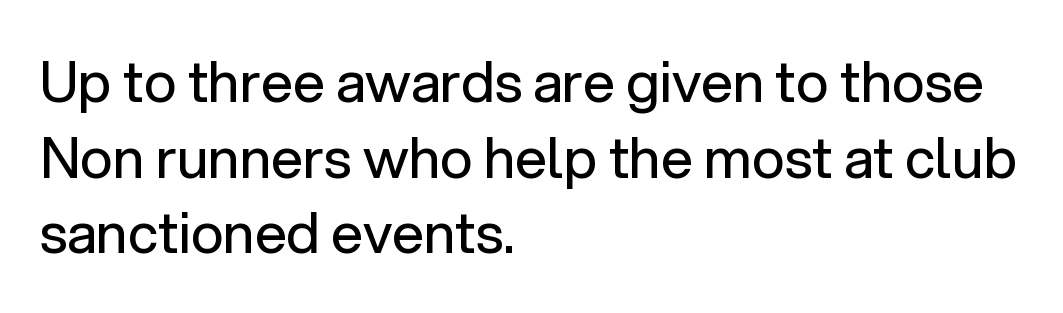
Characters remain perfectly vertical along every line. Look at the tracking — it's just the regular setting, nothing added. Is the type heavy? It reads as light-to-regular instead. Looks like regular typesetting: each glyph gets only the width it needs. The zone under the glyphs is completely vacant.
